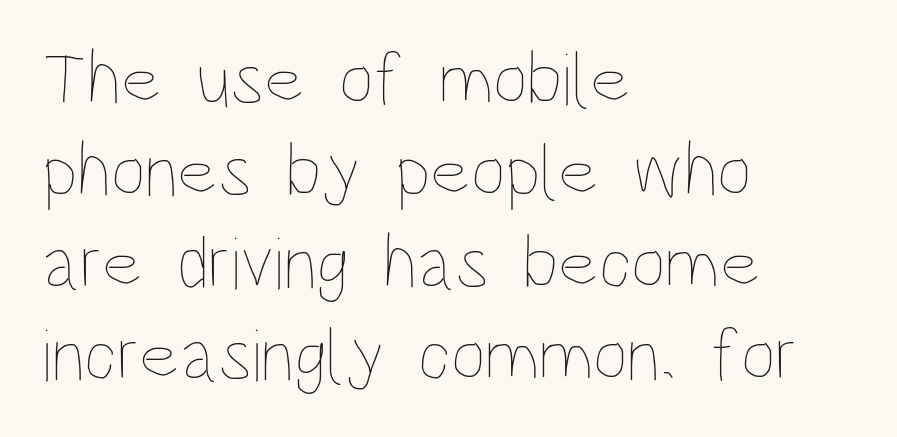
The image shows 76 px thin, condensed type, upright; set left-aligned, line spacing 1.21x, normal letter spacing, not underlined; low stroke contrast and a large x-height.
